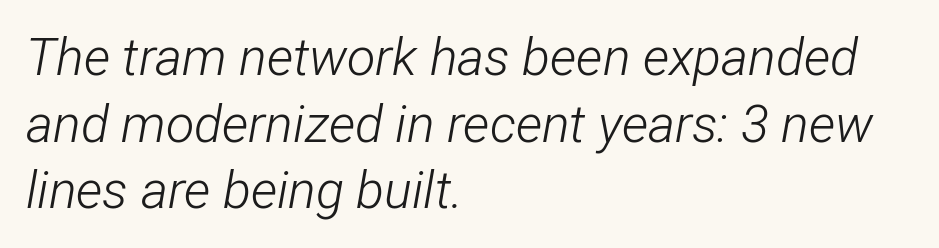
Q: Is the text bold? A: No.
Q: Is the text italic (slanted)? A: Yes, it leans right by about 12 degrees.
Q: Is the text underlined? A: No.
Q: How is the paragraph aligned? A: Left-aligned.
Q: Is the spacing between letters normal or unusually wide? A: Normal.
Q: Is the spacing between lines tight, normal or loose? A: Normal.
Q: Width (condensed, normal, or wide)? A: Condensed.
Q: Stroke contrast? A: Low.
Q: x-height? A: Medium.
Q: Monospaced? A: No.
